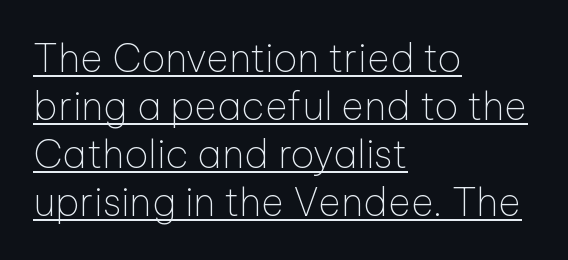
{"serif": "no", "italic": "no", "bold": "no", "weight": "thin", "width": "normal", "stroke_contrast": "low", "x_height": "medium", "monospaced": "no", "underline": "yes", "align": "left", "line_spacing_ratio": 1.23, "letter_spacing": "normal", "letter_spacing_em": 0.0, "glyph_px": 39}
